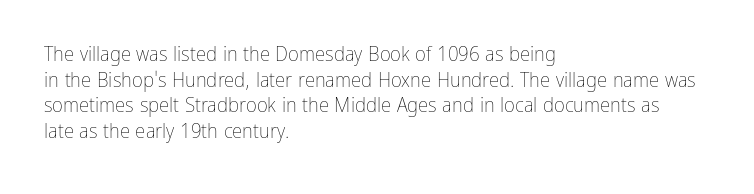
Does extra space separate the letters? No, they use regular spacing. The passage is arranged the way most books set body copy — flush left. The area under the type is left untouched. The face looks like a standard text weight, possibly lighter. Notice how the stems are strictly vertical — no italics here.
